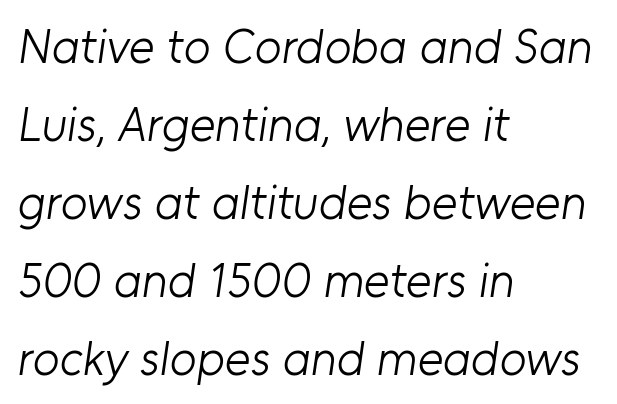
Q: Is the text bold? A: No.
Q: Is the typeface a serif or a sans-serif typeface? A: Sans-serif.
Q: Is the text underlined? A: No.
Q: How is the paragraph aligned? A: Left-aligned.
Q: Is the spacing between letters normal or unusually wide? A: Normal.
Q: Is the spacing between lines tight, normal or loose? A: Normal.
Q: Width (condensed, normal, or wide)? A: Normal.
Q: Stroke contrast? A: Low.
Q: x-height? A: Medium.
Q: Monospaced? A: No.
